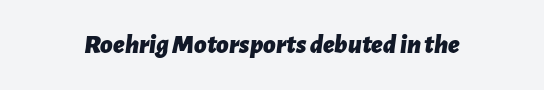
The image shows 27 px bold type, italic (leaning right); set normal letter spacing, not underlined.
